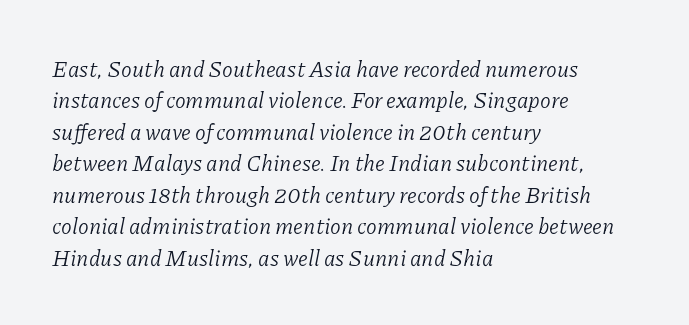
Q: Is the text bold? A: No.
Q: Is the text italic (slanted)? A: Yes, it leans right by about 11 degrees.
Q: Is the text underlined? A: No.
Q: How is the paragraph aligned? A: Left-aligned.
Q: Is the spacing between letters normal or unusually wide? A: Normal.
Q: Is the spacing between lines tight, normal or loose? A: Normal.
